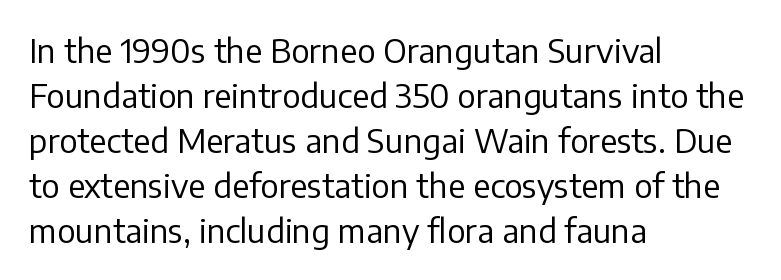
Q: Is the text bold? A: No.
Q: Is the text italic (slanted)? A: No, it is upright.
Q: Is the typeface a serif or a sans-serif typeface? A: Sans-serif.
Q: Is the text underlined? A: No.
Q: How is the paragraph aligned? A: Left-aligned.
Q: Is the spacing between letters normal or unusually wide? A: Normal.
Q: Is the spacing between lines tight, normal or loose? A: Normal.
Q: Width (condensed, normal, or wide)? A: Normal.
Q: Stroke contrast? A: Low.
Q: x-height? A: Medium.
Q: Monospaced? A: No.
